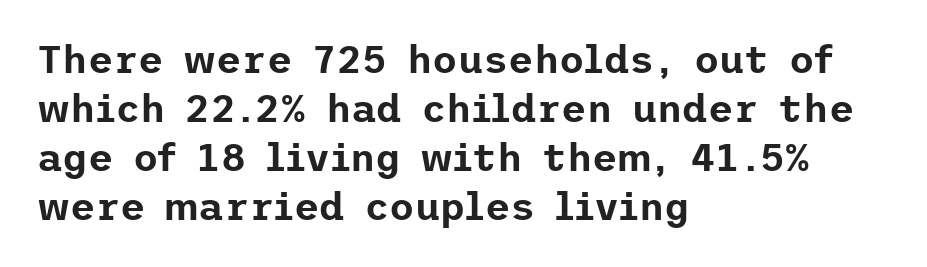
{"serif": "no", "italic": "no", "width": "normal", "stroke_contrast": "low", "x_height": "medium", "underline": "no", "align": "left", "line_spacing": "normal", "line_spacing_ratio": 1.26, "letter_spacing": "normal", "letter_spacing_em": 0.0, "glyph_px": 39}
